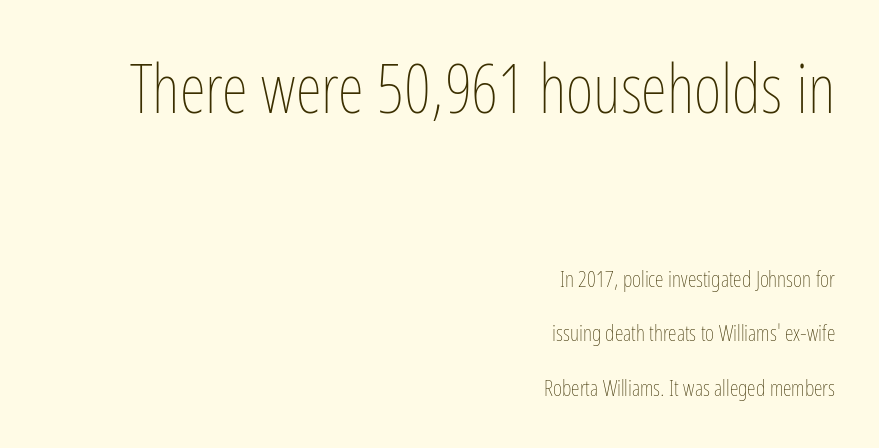
Q: Is the text bold? A: No.
Q: Is the text italic (slanted)? A: No, it is upright.
Q: Is the text underlined? A: No.
Q: How is the paragraph aligned? A: Right-aligned.
Q: Is the spacing between letters normal or unusually wide? A: Normal.
Q: Is the spacing between lines tight, normal or loose? A: Loose.
Q: Which block of text is set in a larger size, the first (top) or the second (bottom)? A: The first (top) one.
Q: Width (condensed, normal, or wide)? A: Condensed.
Q: Stroke contrast? A: Low.
Q: x-height? A: Medium.
Q: Monospaced? A: No.
